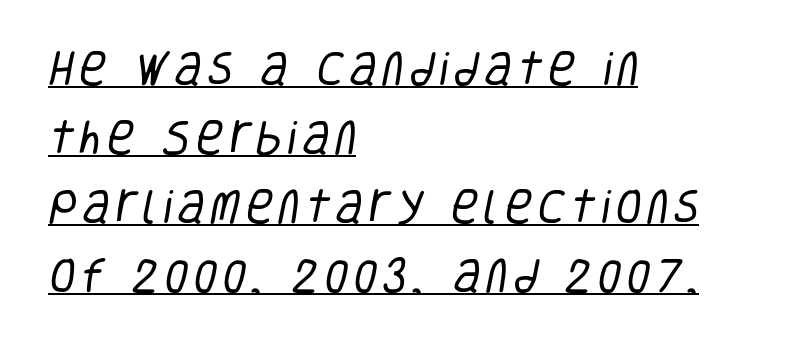
{"serif": "no", "bold": "no", "weight": "regular", "width": "condensed", "stroke_contrast": "low", "x_height": "large", "monospaced": "no", "underline": "yes", "align": "left", "line_spacing_ratio": 1.82, "glyph_px": 38}
